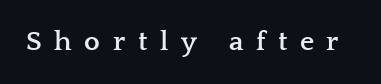
Q: Is the text bold? A: Yes.
Q: Is the text italic (slanted)? A: No, it is upright.
Q: Is the typeface a serif or a sans-serif typeface? A: Serif.
Q: Is the text underlined? A: No.
Q: Is the spacing between letters normal or unusually wide? A: Unusually wide.
Q: Width (condensed, normal, or wide)? A: Wide.
Q: Stroke contrast? A: Low.
Q: x-height? A: Medium.
Q: Monospaced? A: No.
